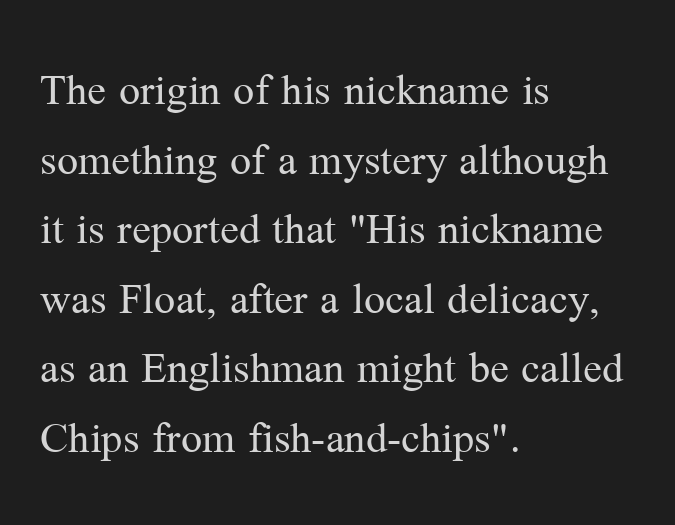
Q: Is the text bold? A: No.
Q: Is the text italic (slanted)? A: No, it is upright.
Q: Is the typeface a serif or a sans-serif typeface? A: Serif.
Q: Is the text underlined? A: No.
Q: How is the paragraph aligned? A: Left-aligned.
Q: Is the spacing between letters normal or unusually wide? A: Normal.
Q: Is the spacing between lines tight, normal or loose? A: Normal.
Q: Width (condensed, normal, or wide)? A: Normal.
Q: Stroke contrast? A: Medium.
Q: x-height? A: Medium.
Q: Monospaced? A: No.
